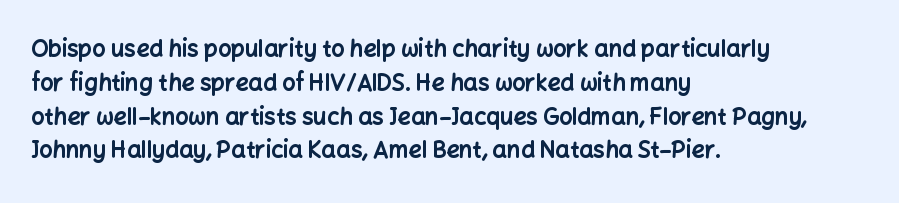
Bold? Absolutely — the strokes are thick and heavy. The setting favours the left margin, as ordinary paragraphs usually do. The font's upright variant was chosen for this text. A bare baseline throughout the passage. Vertical spacing — default.
